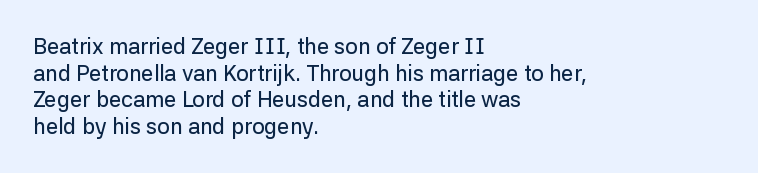
{"italic": "no", "underline": "no", "align": "left", "line_spacing_ratio": 1.21, "letter_spacing": "normal", "letter_spacing_em": 0.0, "glyph_px": 22}
